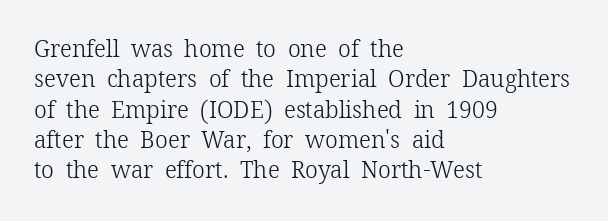
The space directly below the letters is spotless. Caption: standard tracking, unaltered. Vertically, the passage feels balanced, rows spaced as you'd expect. Does the lettering tilt? It doesn't — this is upright.
